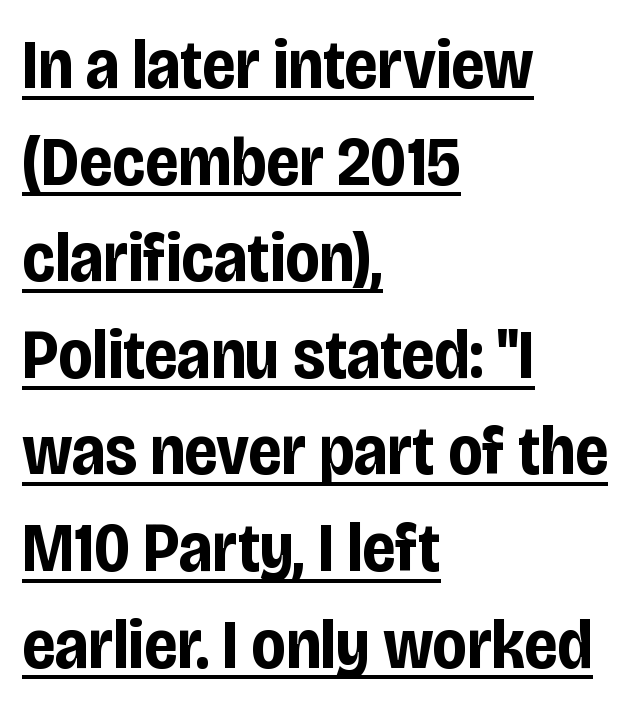
{"serif": "no", "italic": "no", "bold": "yes", "weight": "bold", "width": "condensed", "stroke_contrast": "low", "x_height": "large", "monospaced": "no", "underline": "yes", "align": "left", "line_spacing": "normal", "line_spacing_ratio": 1.38, "letter_spacing": "normal", "letter_spacing_em": 0.0, "glyph_px": 70}
